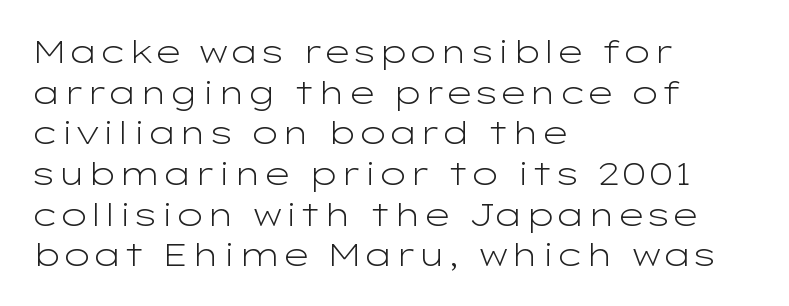
Q: Is the text bold? A: No.
Q: Is the text italic (slanted)? A: No, it is upright.
Q: Is the typeface a serif or a sans-serif typeface? A: Sans-serif.
Q: Is the text underlined? A: No.
Q: How is the paragraph aligned? A: Left-aligned.
Q: Is the spacing between letters normal or unusually wide? A: Normal.
Q: Is the spacing between lines tight, normal or loose? A: Normal.
Q: Width (condensed, normal, or wide)? A: Wide.
Q: Stroke contrast? A: Low.
Q: x-height? A: Medium.
Q: Monospaced? A: No.
